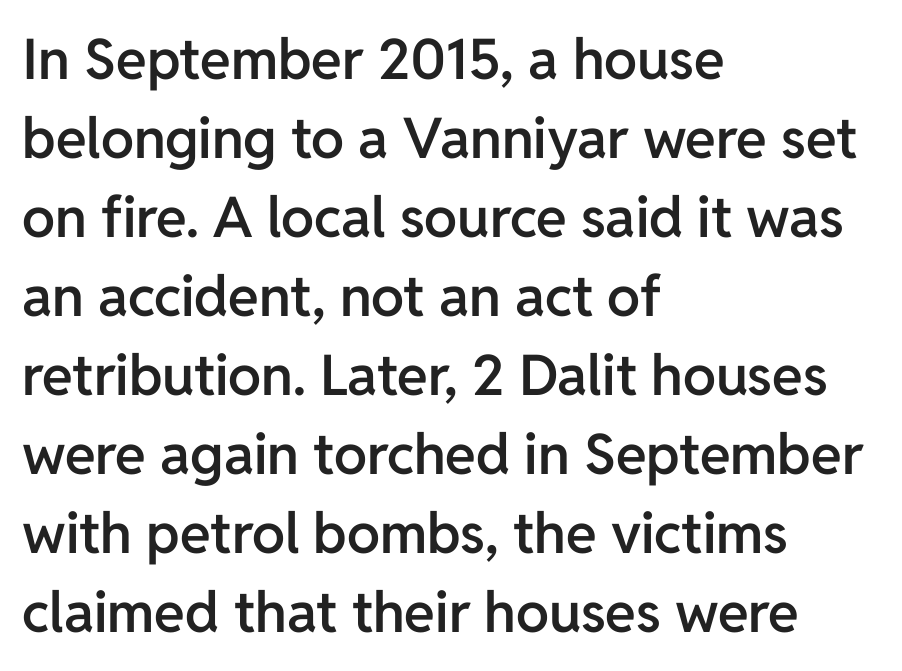
Caption: multi-line text, flush left, ragged right. When letters stand straight like this, we call the style roman or upright. Compared with typical body copy, the letter spacing here is the same. The rendering uses a moderate line-height, typical for paragraphs. Proportional: the letters do not fall into vertical columns.
